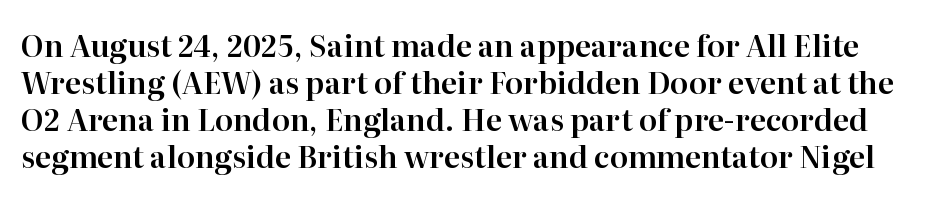
{"serif": "yes", "italic": "no", "width": "normal", "stroke_contrast": "high", "x_height": "medium", "monospaced": "no", "underline": "no", "line_spacing_ratio": 1.23, "letter_spacing": "normal", "letter_spacing_em": 0.0, "glyph_px": 30}
